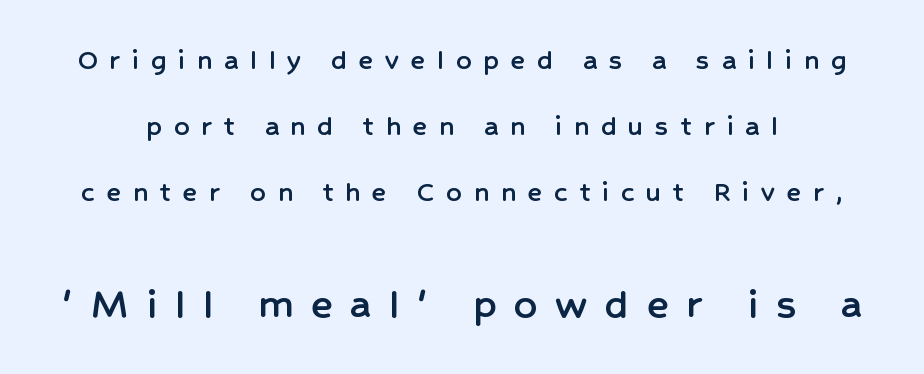
Scale increases going downward across the two blocks. Observe the absence of serifs on each vertical stroke in this sample. Loosely led — the rows are spread out. This rendering features lettering with no underline. Posture: straight, roman, zero tilt. Here the designer chose a conventional face with non-uniform glyph widths.
